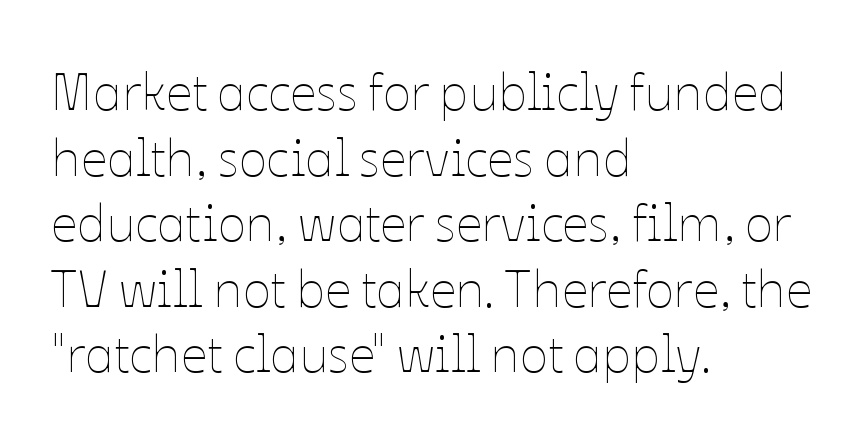
Q: Is the text bold? A: No.
Q: Is the text italic (slanted)? A: No, it is upright.
Q: Is the text underlined? A: No.
Q: How is the paragraph aligned? A: Left-aligned.
Q: Is the spacing between letters normal or unusually wide? A: Normal.
Q: Is the spacing between lines tight, normal or loose? A: Normal.
Q: Width (condensed, normal, or wide)? A: Normal.
Q: Stroke contrast? A: Low.
Q: x-height? A: Medium.
Q: Monospaced? A: No.
